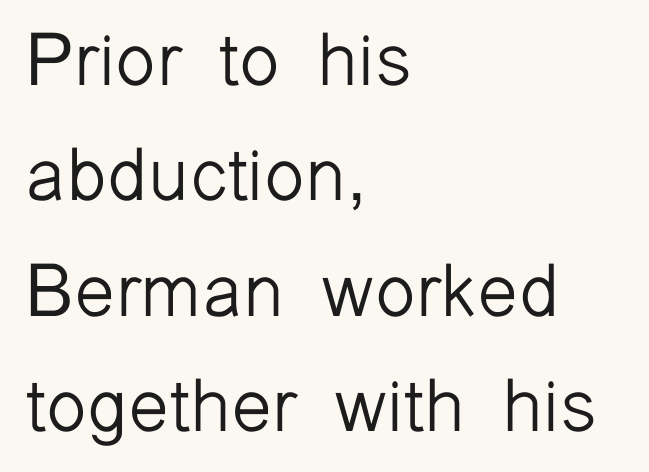
{"serif": "no", "italic": "no", "bold": "no", "weight": "light", "width": "normal", "stroke_contrast": "low", "x_height": "medium", "monospaced": "no", "underline": "no", "align": "left", "line_spacing": "normal", "line_spacing_ratio": 1.56, "letter_spacing": "normal", "letter_spacing_em": 0.0, "glyph_px": 74}
